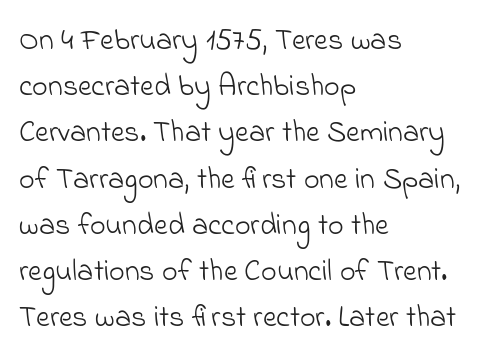
{"serif": "no", "bold": "no", "weight": "light", "width": "normal", "stroke_contrast": "low", "x_height": "small", "monospaced": "no", "underline": "no", "align": "left", "line_spacing": "normal", "line_spacing_ratio": 1.54, "letter_spacing": "normal", "letter_spacing_em": 0.0, "glyph_px": 30}
